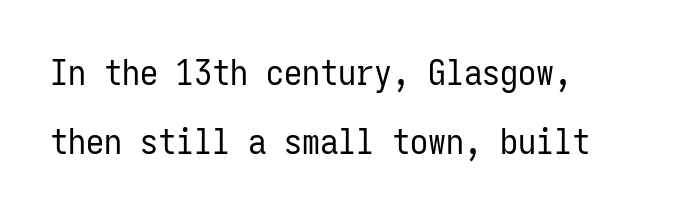
{"serif": "no", "italic": "no", "bold": "no", "weight": "regular", "width": "condensed", "stroke_contrast": "low", "x_height": "medium", "monospaced": "yes", "underline": "no", "align": "left", "line_spacing": "loose", "line_spacing_ratio": 1.91, "letter_spacing": "normal", "letter_spacing_em": 0.0, "glyph_px": 36}
